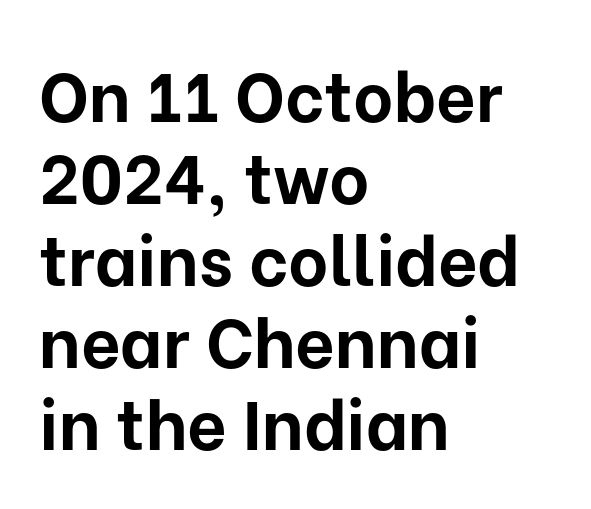
Q: Is the text bold? A: Yes.
Q: Is the text italic (slanted)? A: No, it is upright.
Q: Is the typeface a serif or a sans-serif typeface? A: Sans-serif.
Q: Is the text underlined? A: No.
Q: How is the paragraph aligned? A: Left-aligned.
Q: Is the spacing between letters normal or unusually wide? A: Normal.
Q: Width (condensed, normal, or wide)? A: Normal.
Q: Stroke contrast? A: Low.
Q: x-height? A: Medium.
Q: Monospaced? A: No.
